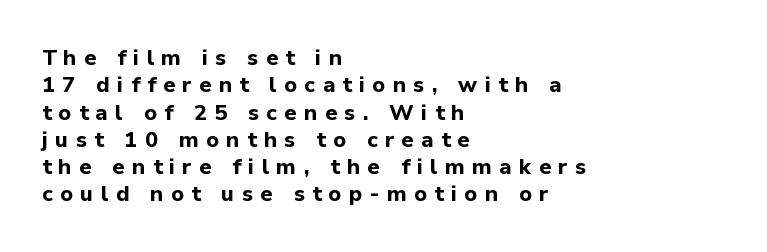
Characters follow at a spacing far wider than the type designer built in. A classic flush-left, rag-right setting is used for this passage. No word sits above an underline. No italicization has been applied; the sample stays upright. Weight check: bold — yes, fully.
